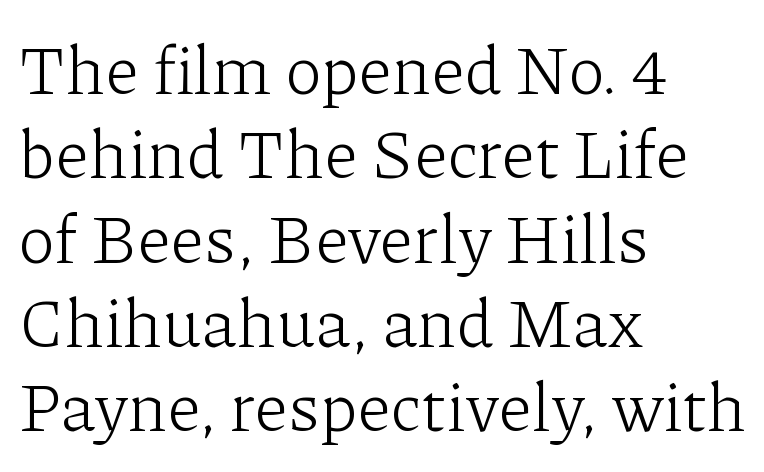
{"serif": "yes", "italic": "no", "bold": "no", "weight": "light", "width": "normal", "stroke_contrast": "low", "x_height": "medium", "monospaced": "no", "underline": "no", "align": "left", "line_spacing_ratio": 1.24, "letter_spacing": "normal", "letter_spacing_em": 0.0, "glyph_px": 68}
